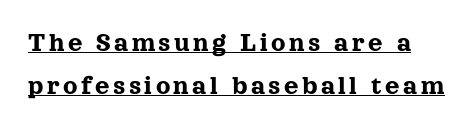
The image shows 28 px serif type, upright; set normal line spacing (1.54x), underlined; a medium x-height.
